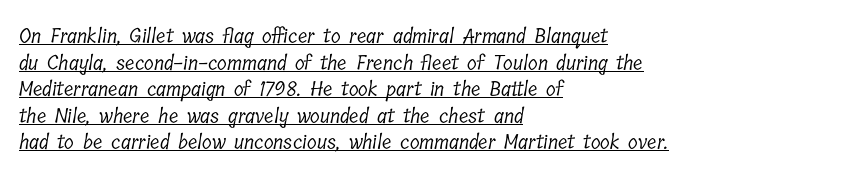
The image shows 20 px text type; set left-aligned, normal line spacing (1.33x), normal letter spacing, underlined.
